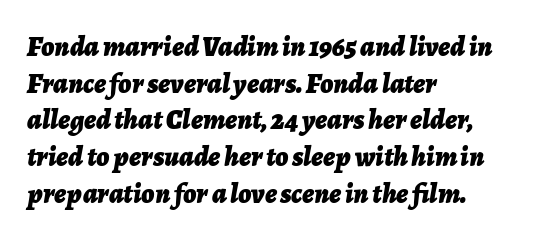
The image shows 28 px bold type, italic (leaning right); set left-aligned, normal line spacing (1.31x), normal letter spacing, not underlined; low stroke contrast and a medium x-height.
